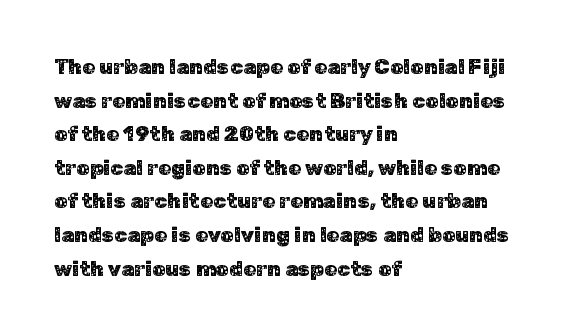
Between one letter and the next there's only the usual sliver of space. The baseline area is clear. Vertically, the passage feels balanced, rows spaced as you'd expect. This sample is left-justified, so line endings fall wherever the words run out.
